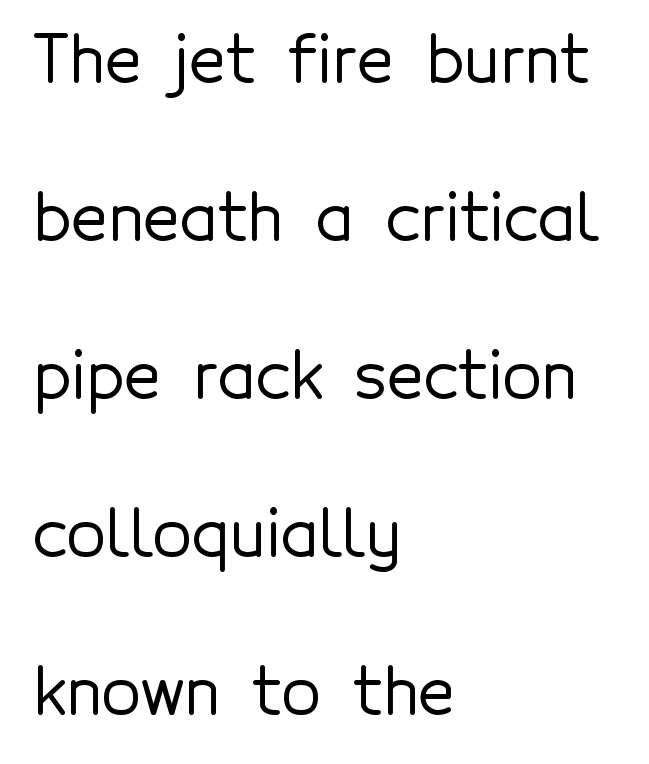
{"serif": "no", "italic": "no", "width": "normal", "x_height": "medium", "monospaced": "no", "underline": "no", "align": "left", "line_spacing": "loose", "line_spacing_ratio": 2.47, "letter_spacing": "normal", "letter_spacing_em": 0.0, "glyph_px": 64}
